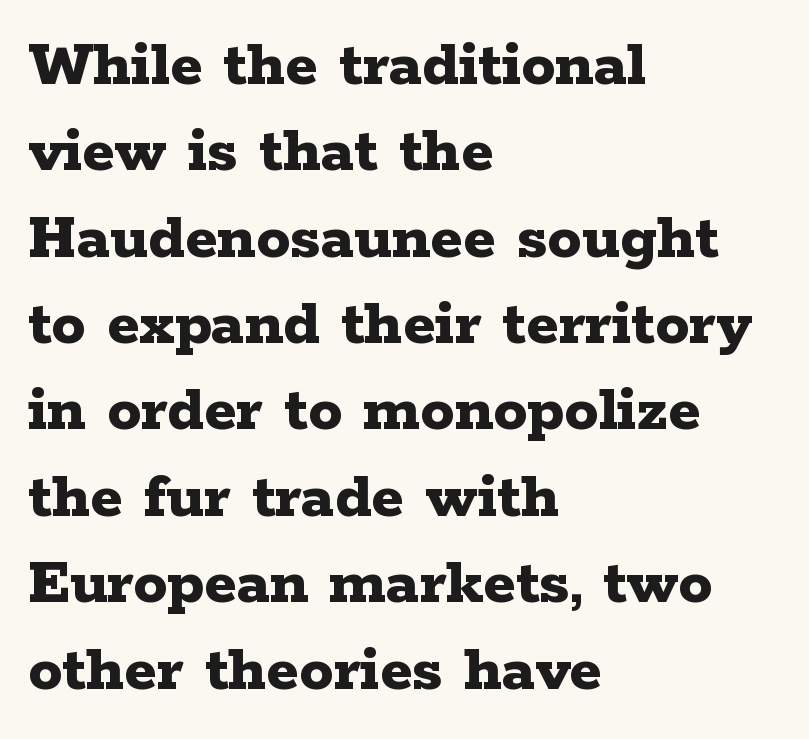
The image shows 68 px bold, wide serif type, upright; set left-aligned, normal line spacing (1.27x), normal letter spacing, not underlined; low stroke contrast and a medium x-height.
